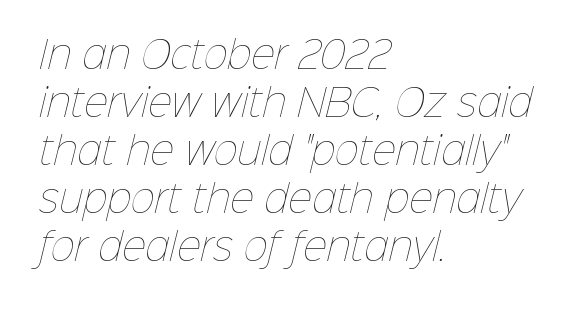
The image shows 37 px thin type; set left-aligned, normal line spacing (1.3x), normal letter spacing, not underlined; low stroke contrast and a medium x-height.
